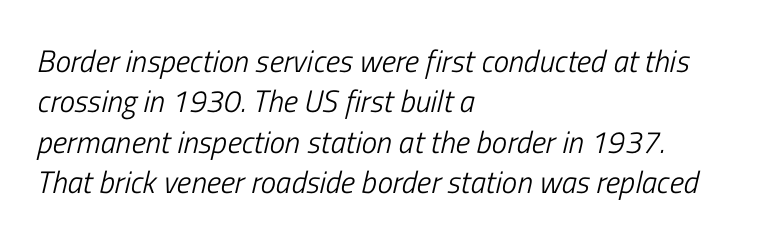
Q: Is the text bold? A: No.
Q: Is the text italic (slanted)? A: Yes, it leans right by about 13 degrees.
Q: Is the text underlined? A: No.
Q: How is the paragraph aligned? A: Left-aligned.
Q: Is the spacing between letters normal or unusually wide? A: Normal.
Q: Is the spacing between lines tight, normal or loose? A: Normal.
Q: Width (condensed, normal, or wide)? A: Condensed.
Q: Stroke contrast? A: Low.
Q: x-height? A: Medium.
Q: Monospaced? A: No.
